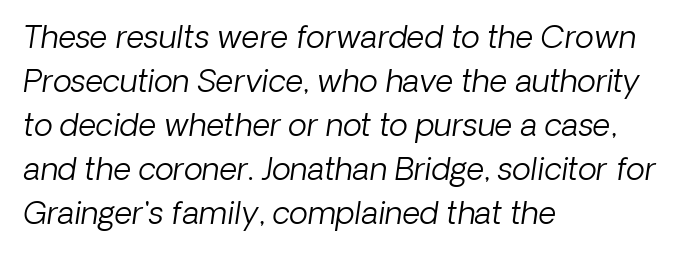
{"italic": "yes", "lean": "right", "slant_degrees": 8, "bold": "no", "weight": "light", "width": "normal", "stroke_contrast": "low", "x_height": "medium", "monospaced": "no", "underline": "no", "align": "left", "line_spacing": "normal", "line_spacing_ratio": 1.42, "letter_spacing": "normal", "letter_spacing_em": 0.0, "glyph_px": 31}
